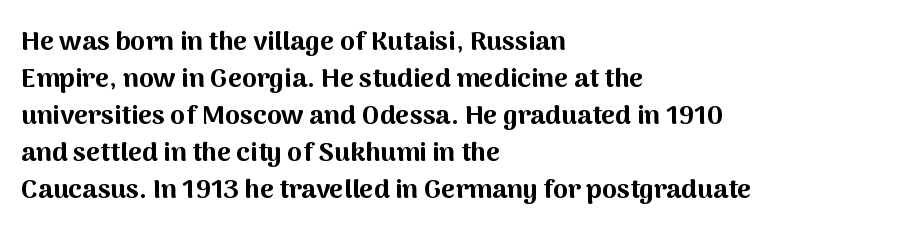
Every character sits straight up, as roman type does. Words appear dense and cohesive because spacing is normal. On the weight axis this lands at bold, roughly 700. In terms of leading, this rendering sits right in the middle.
